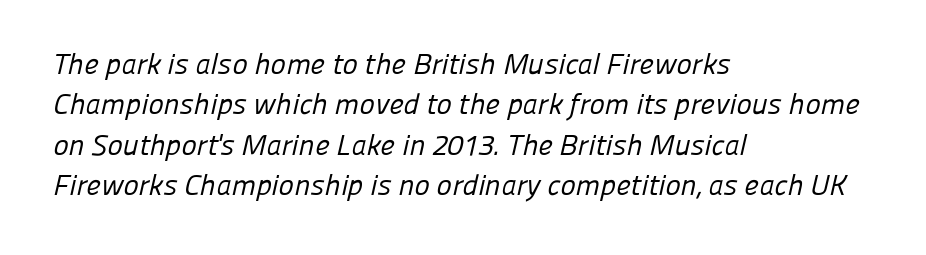
The image shows 29 px regular-weight sans-serif type; set left-aligned, normal line spacing (1.39x), normal letter spacing, not underlined; low stroke contrast and a medium x-height.
